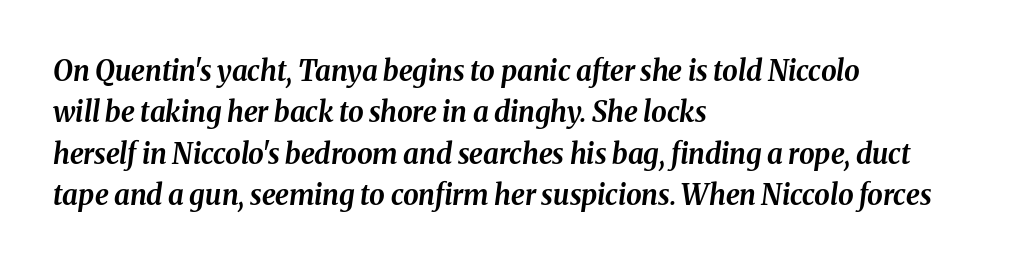
The image shows 28 px bold type, italic (leaning right); set left-aligned, normal line spacing (1.48x), normal letter spacing, not underlined; medium stroke contrast and a medium x-height.
